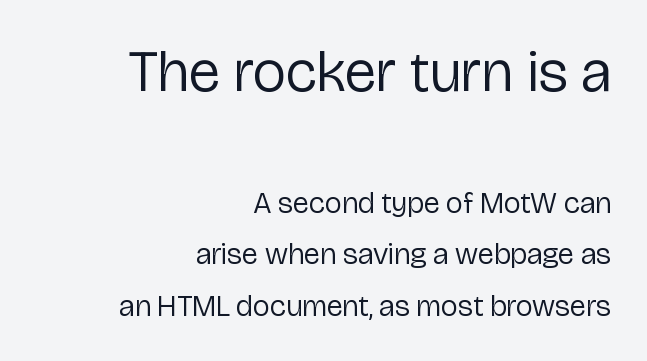
{"serif": "no", "italic": "no", "bold": "no", "weight": "regular", "width": "normal", "stroke_contrast": "low", "x_height": "medium", "monospaced": "no", "underline": "no", "align": "right", "line_spacing_ratio": 1.72, "letter_spacing": "normal", "letter_spacing_em": 0.0, "larger_block": "first", "size_ratio": 1.97, "glyph_px": 59}
